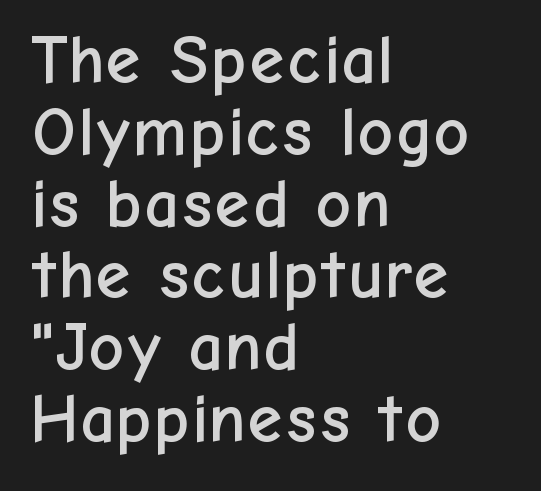
Q: Is the text italic (slanted)? A: No, it is upright.
Q: Is the typeface a serif or a sans-serif typeface? A: Sans-serif.
Q: Is the text underlined? A: No.
Q: How is the paragraph aligned? A: Left-aligned.
Q: Is the spacing between letters normal or unusually wide? A: Normal.
Q: Is the spacing between lines tight, normal or loose? A: Tight.
Q: Width (condensed, normal, or wide)? A: Normal.
Q: Stroke contrast? A: Low.
Q: x-height? A: Medium.
Q: Monospaced? A: No.
